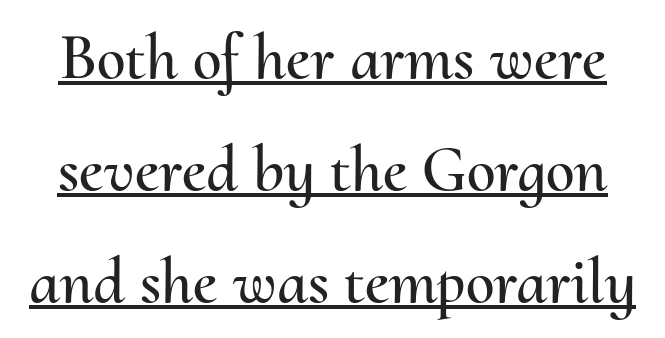
You could call the tracking neutral — neither tight nor loose. The lettering holds an erect, upright posture throughout. The string is rendered with underlining switched on. Think of a printed novel: that variable character pitch is what you see here.
